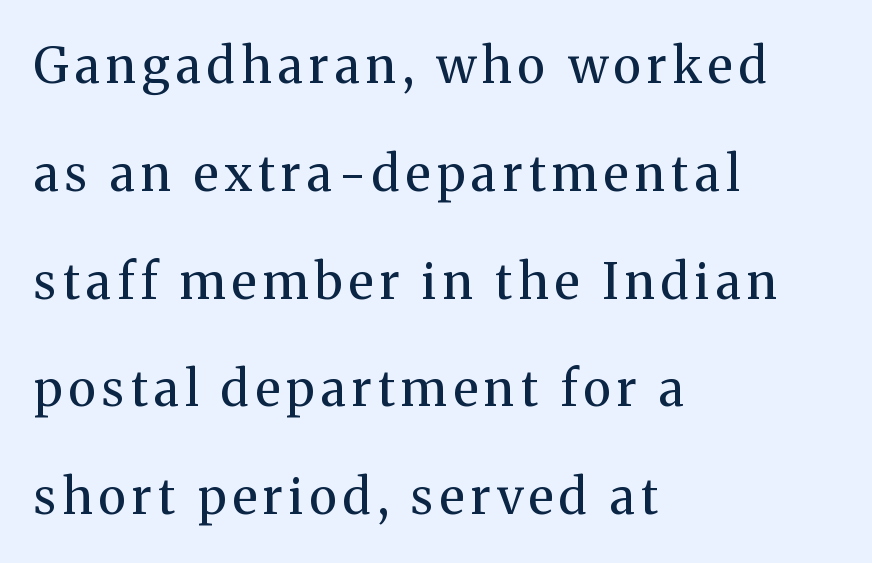
Q: Is the text bold? A: No.
Q: Is the text italic (slanted)? A: No, it is upright.
Q: Is the typeface a serif or a sans-serif typeface? A: Serif.
Q: Is the text underlined? A: No.
Q: How is the paragraph aligned? A: Left-aligned.
Q: Is the spacing between lines tight, normal or loose? A: Loose.
Q: Width (condensed, normal, or wide)? A: Normal.
Q: Stroke contrast? A: Medium.
Q: x-height? A: Medium.
Q: Monospaced? A: No.
